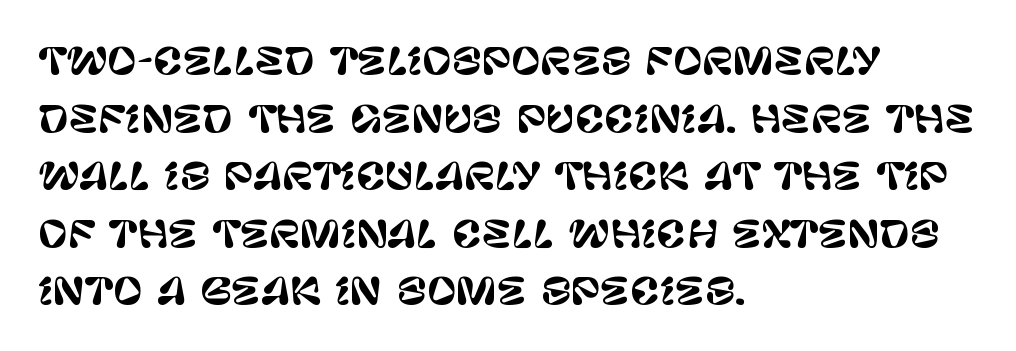
{"serif": "no", "width": "normal", "stroke_contrast": "low", "x_height": "large", "monospaced": "no", "underline": "no", "align": "left", "line_spacing": "normal", "line_spacing_ratio": 1.6, "letter_spacing": "normal", "letter_spacing_em": 0.0, "glyph_px": 36}
